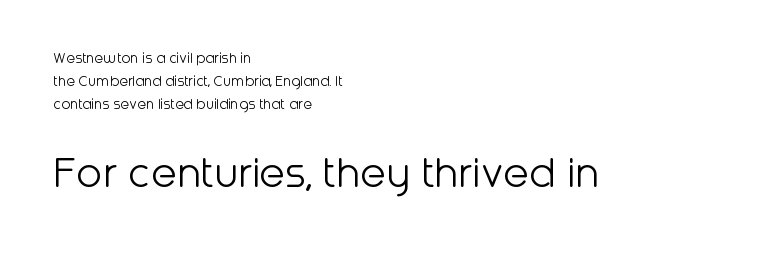
The image shows 47 px light sans-serif type, upright; set left-aligned, normal line spacing (1.43x), normal letter spacing, not underlined; the second (bottom) block is 2.94x larger; low stroke contrast and a medium x-height.
